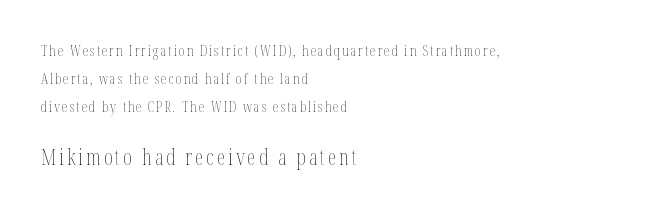
If you measured baseline to baseline, you'd find a long distance. The compositor pushed each line to the left boundary. Stroke mass is kept to a normal reading level or below. Any mark beneath the type? The region is blank.
